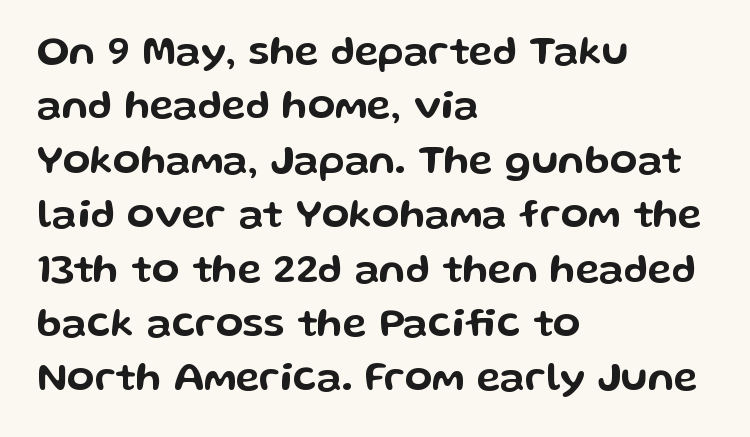
{"serif": "no", "italic": "no", "width": "wide", "stroke_contrast": "low", "x_height": "medium", "monospaced": "no", "underline": "no", "align": "left", "line_spacing": "normal", "line_spacing_ratio": 1.36, "letter_spacing": "normal", "letter_spacing_em": 0.0, "glyph_px": 40}
